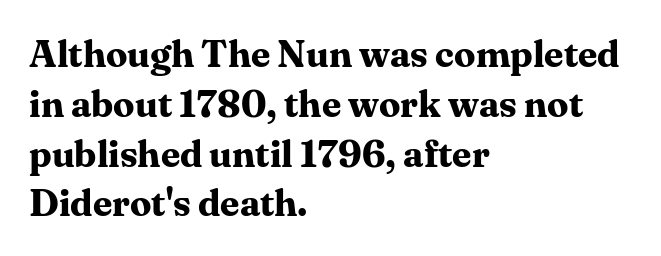
{"serif": "yes", "italic": "no", "bold": "yes", "weight": "bold", "width": "normal", "stroke_contrast": "medium", "x_height": "medium", "monospaced": "no", "underline": "no", "align": "left", "line_spacing": "normal", "line_spacing_ratio": 1.31, "letter_spacing": "normal", "letter_spacing_em": 0.0, "glyph_px": 38}
